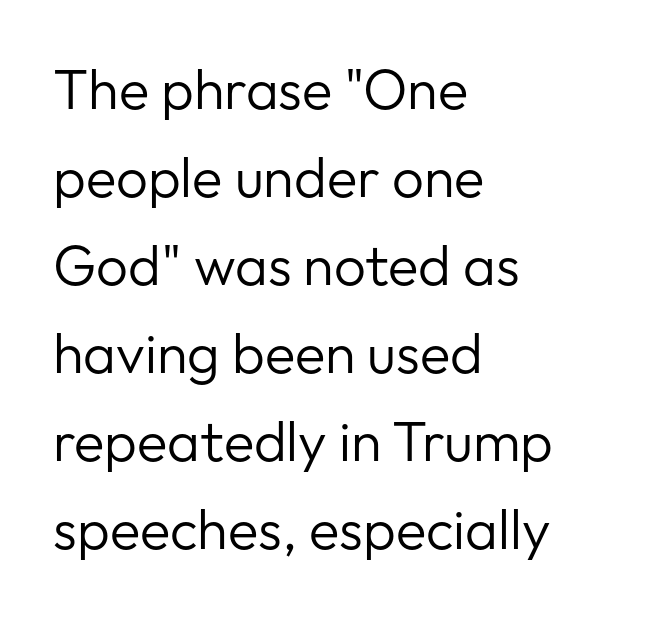
The image shows 56 px regular-weight sans-serif type, upright; set left-aligned, normal line spacing (1.57x), normal letter spacing, not underlined; low stroke contrast and a medium x-height.
